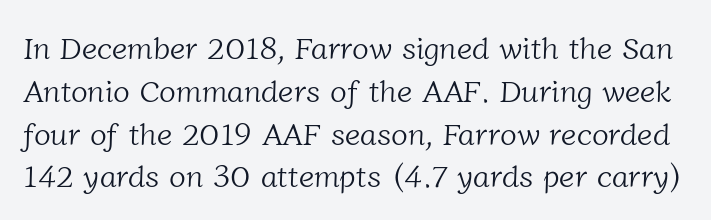
No letter is thick-stroked: the sample isn't bold. Horizontal bands of white between lines are of average thickness. This sample has the flowing, uneven cadence of proportional lettering. The rendering keeps characters at their native spacing. Letters rest on an invisible, unmarked baseline. Examine the stroke ends and you'll spot serifs.
